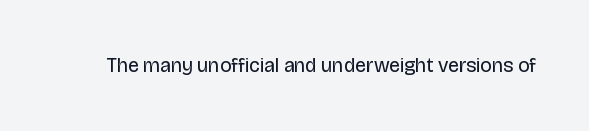
{"italic": "no", "bold": "no", "underline": "no", "letter_spacing": "normal", "letter_spacing_em": 0.0, "glyph_px": 20}
